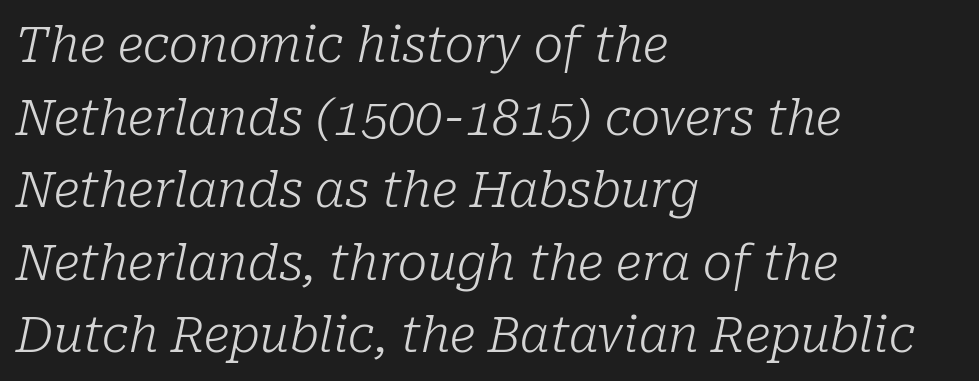
Q: Is the text bold? A: No.
Q: Is the text italic (slanted)? A: Yes, it leans right by about 10 degrees.
Q: Is the typeface a serif or a sans-serif typeface? A: Serif.
Q: Is the text underlined? A: No.
Q: How is the paragraph aligned? A: Left-aligned.
Q: Is the spacing between letters normal or unusually wide? A: Normal.
Q: Is the spacing between lines tight, normal or loose? A: Normal.
Q: Width (condensed, normal, or wide)? A: Normal.
Q: Stroke contrast? A: Low.
Q: x-height? A: Medium.
Q: Monospaced? A: No.
